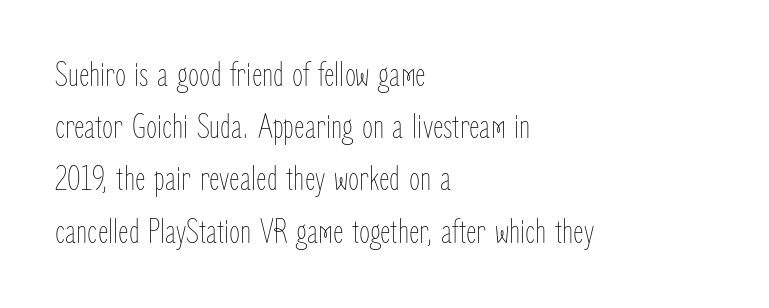
Left-aligned paragraph, ragged on the right. Successive baselines arrive at the customary interval. How are the letters spaced? Ordinarily, with no added tracking. Every stem runs plumb, perpendicular to the baseline. The baseline area is clear. Stem width sits at or under what a default text font uses.
